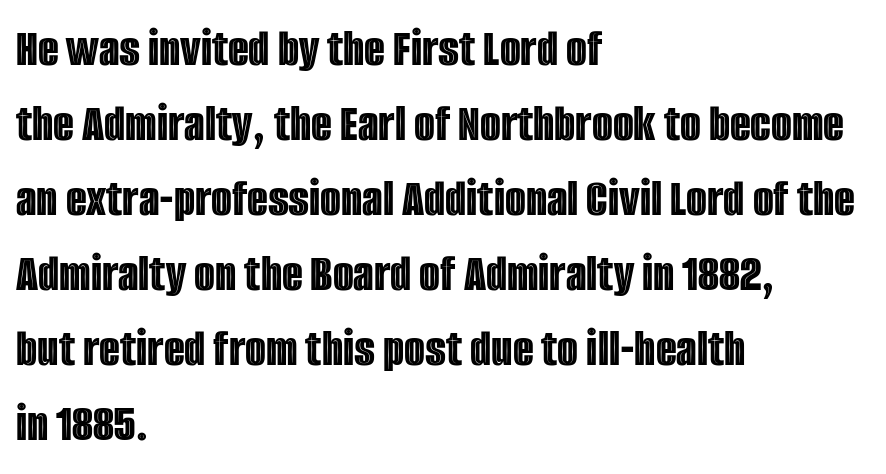
Q: Is the text italic (slanted)? A: No, it is upright.
Q: Is the text underlined? A: No.
Q: How is the paragraph aligned? A: Left-aligned.
Q: Is the spacing between letters normal or unusually wide? A: Normal.
Q: Is the spacing between lines tight, normal or loose? A: Normal.
Q: Width (condensed, normal, or wide)? A: Condensed.
Q: x-height? A: Large.
Q: Monospaced? A: No.
